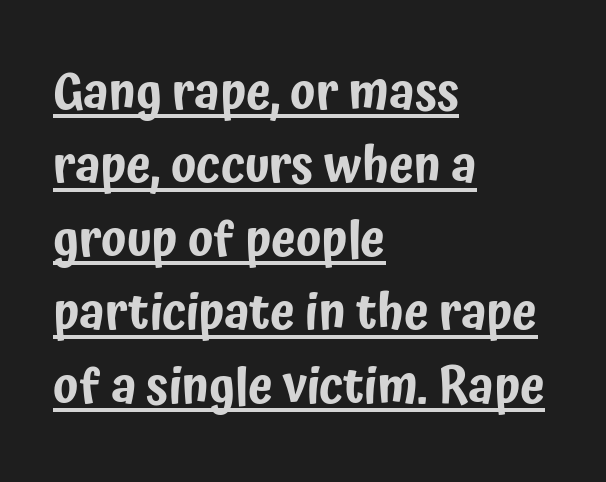
The lines sit at an ordinary, default distance from one another. The designer went with a sans here, leaving each stem footless. Do the characters align in a grid? No, the font is proportional. This sample is left-justified, so line endings fall wherever the words run out. Here the glyphs are tracked normally, forming tight word shapes. This rendering features underlined lettering.
